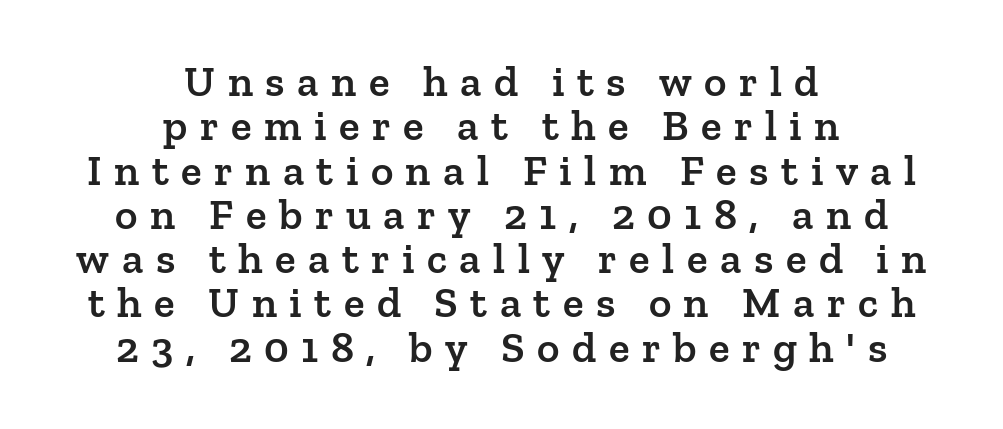
Q: Is the text bold? A: Semi-bold.
Q: Is the text italic (slanted)? A: No, it is upright.
Q: Is the typeface a serif or a sans-serif typeface? A: Serif.
Q: Is the text underlined? A: No.
Q: How is the paragraph aligned? A: Centered.
Q: Is the spacing between letters normal or unusually wide? A: Unusually wide.
Q: Is the spacing between lines tight, normal or loose? A: Tight.
Q: Width (condensed, normal, or wide)? A: Normal.
Q: Stroke contrast? A: Low.
Q: x-height? A: Medium.
Q: Monospaced? A: No.
